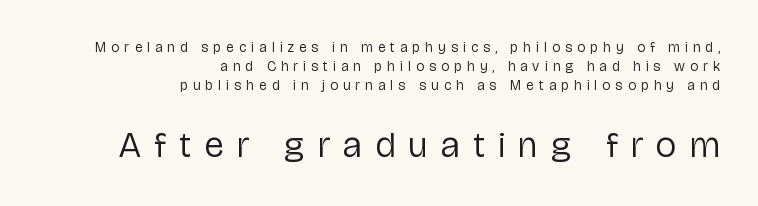
Q: Is the text bold? A: No.
Q: Is the text italic (slanted)? A: No, it is upright.
Q: Is the typeface a serif or a sans-serif typeface? A: Sans-serif.
Q: Is the text underlined? A: No.
Q: How is the paragraph aligned? A: Right-aligned.
Q: Is the spacing between letters normal or unusually wide? A: Unusually wide.
Q: Is the spacing between lines tight, normal or loose? A: Normal.
Q: Which block of text is set in a larger size, the first (top) or the second (bottom)? A: The second (bottom) one.
Q: Width (condensed, normal, or wide)? A: Normal.
Q: Stroke contrast? A: Low.
Q: x-height? A: Medium.
Q: Monospaced? A: No.
